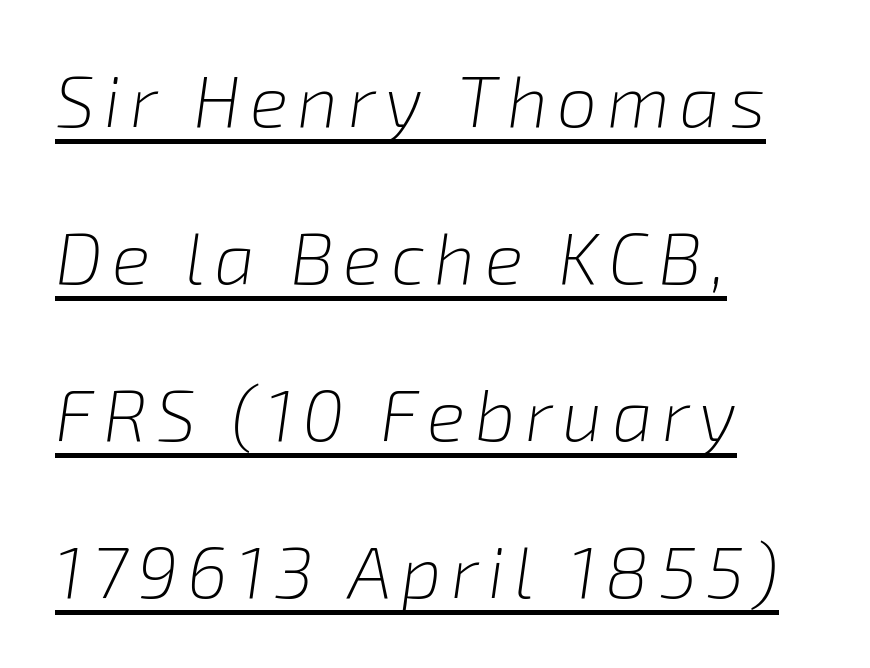
Leading: increased. No heavy texture on the line: the type isn't bold. The text block is weighted toward the left margin, trailing off unevenly rightward. These lines are rendered in a variable-pitch font. A rule runs beneath these lines of type.
